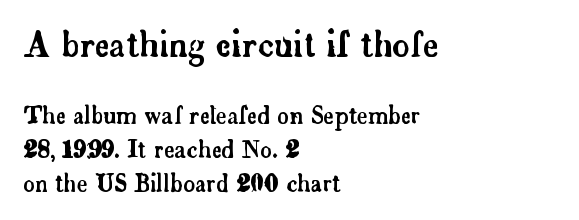
{"serif": "yes", "italic": "no", "width": "normal", "stroke_contrast": "low", "x_height": "small", "monospaced": "no", "underline": "no", "align": "left", "line_spacing": "normal", "line_spacing_ratio": 1.48, "letter_spacing": "normal", "letter_spacing_em": 0.0, "larger_block": "first", "size_ratio": 1.48, "glyph_px": 34}
